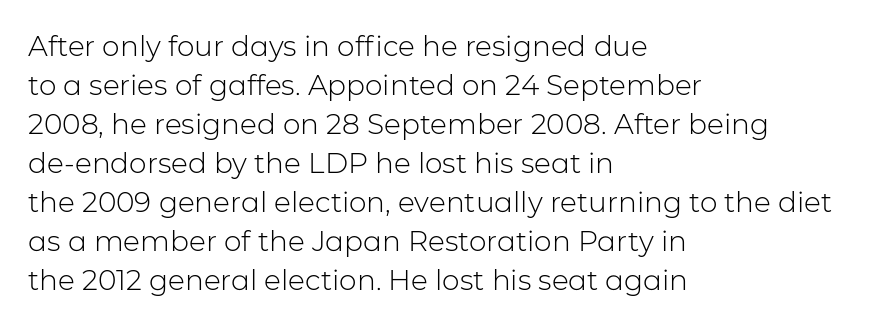
Q: Is the text bold? A: No.
Q: Is the text italic (slanted)? A: No, it is upright.
Q: Is the typeface a serif or a sans-serif typeface? A: Sans-serif.
Q: Is the text underlined? A: No.
Q: How is the paragraph aligned? A: Left-aligned.
Q: Is the spacing between letters normal or unusually wide? A: Normal.
Q: Is the spacing between lines tight, normal or loose? A: Normal.
Q: Width (condensed, normal, or wide)? A: Normal.
Q: Stroke contrast? A: Low.
Q: x-height? A: Medium.
Q: Monospaced? A: No.
